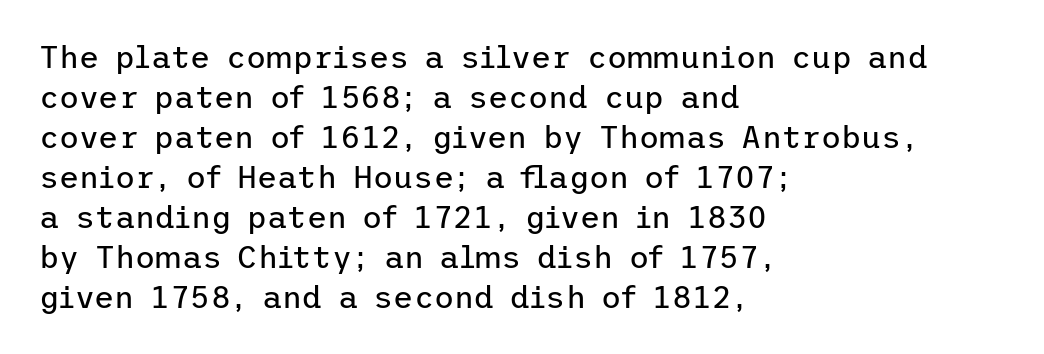
Anything drawn beneath the words? Only blank space. The setting favours the left margin, as ordinary paragraphs usually do. The passage shown is typeset with a sans-serif family. Stem width sits at or under what a default text font uses. The rendering uses a moderate line-height, typical for paragraphs. The type is set solid horizontally, with unmodified tracking.
